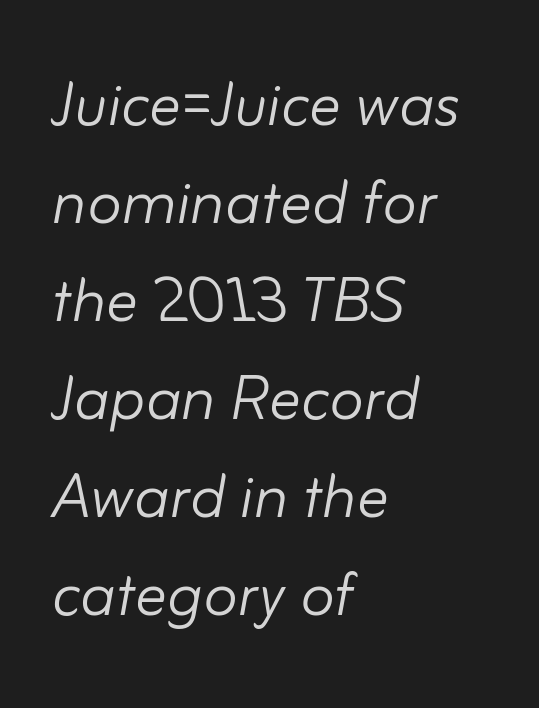
This sample uses plain, unmodified letter spacing. These lines stack with their left ends in a neat column. No word sits above an underline. Unbolded letterforms with no extra heft. Looks like regular typesetting: each glyph gets only the width it needs.
